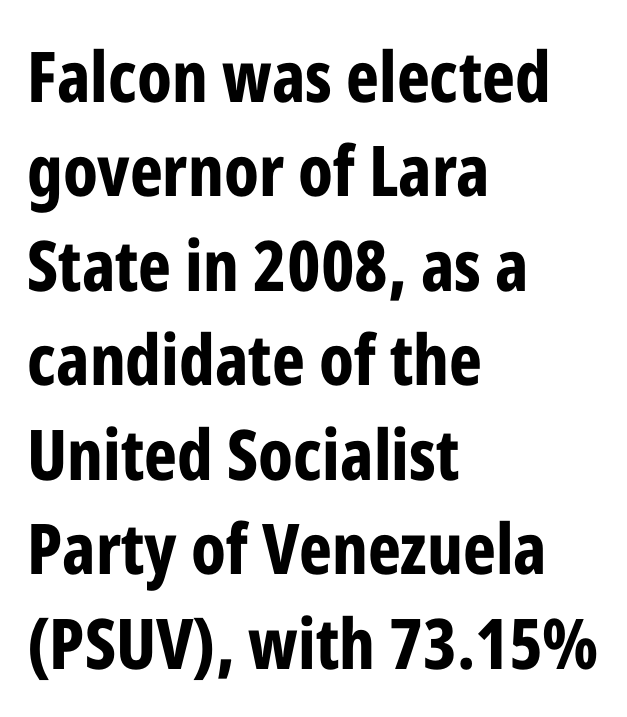
Q: Is the text bold? A: Yes.
Q: Is the text italic (slanted)? A: No, it is upright.
Q: Is the typeface a serif or a sans-serif typeface? A: Sans-serif.
Q: Is the text underlined? A: No.
Q: How is the paragraph aligned? A: Left-aligned.
Q: Is the spacing between letters normal or unusually wide? A: Normal.
Q: Is the spacing between lines tight, normal or loose? A: Normal.
Q: Width (condensed, normal, or wide)? A: Condensed.
Q: Stroke contrast? A: Low.
Q: x-height? A: Medium.
Q: Monospaced? A: No.
